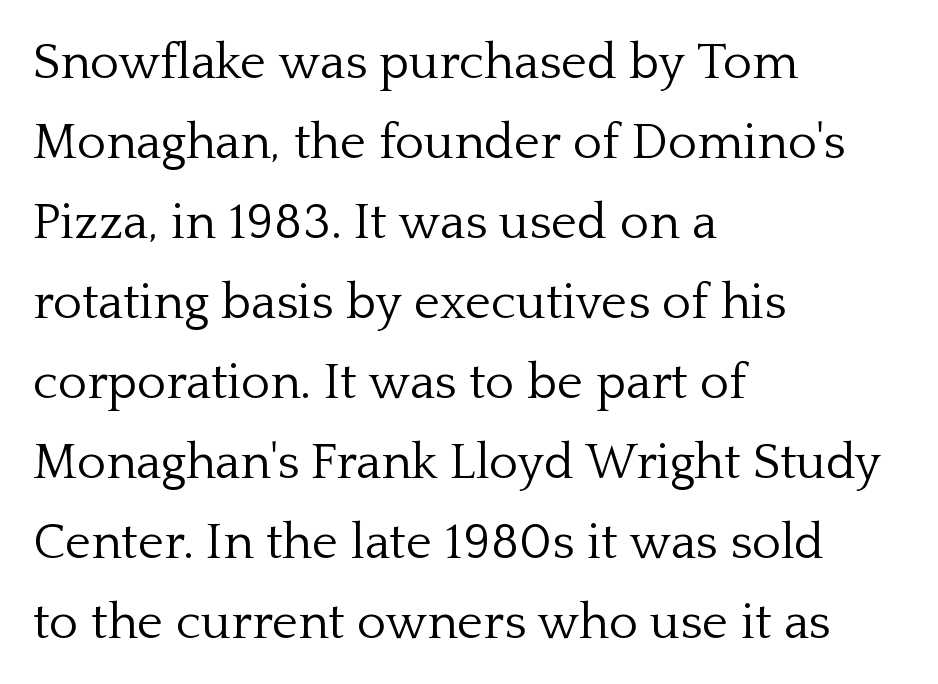
Q: Is the text bold? A: No.
Q: Is the text italic (slanted)? A: No, it is upright.
Q: Is the typeface a serif or a sans-serif typeface? A: Serif.
Q: Is the text underlined? A: No.
Q: How is the paragraph aligned? A: Left-aligned.
Q: Is the spacing between letters normal or unusually wide? A: Normal.
Q: Is the spacing between lines tight, normal or loose? A: Normal.
Q: Width (condensed, normal, or wide)? A: Normal.
Q: Stroke contrast? A: Low.
Q: x-height? A: Medium.
Q: Monospaced? A: No.
